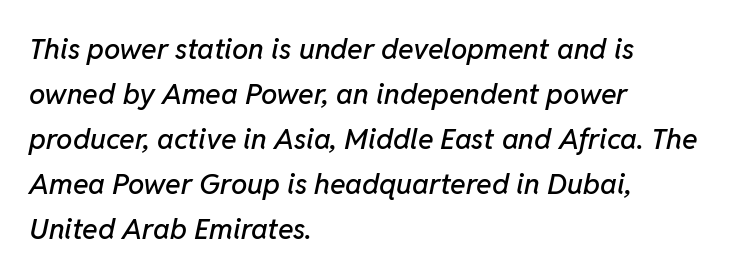
Q: Is the text italic (slanted)? A: Yes, it leans right by about 11 degrees.
Q: Is the text underlined? A: No.
Q: How is the paragraph aligned? A: Left-aligned.
Q: Is the spacing between letters normal or unusually wide? A: Normal.
Q: Is the spacing between lines tight, normal or loose? A: Normal.
Q: Width (condensed, normal, or wide)? A: Normal.
Q: Stroke contrast? A: Low.
Q: x-height? A: Medium.
Q: Monospaced? A: No.
